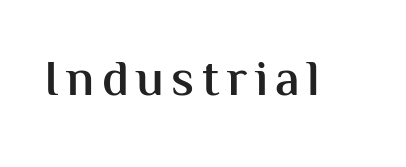
Q: Is the text bold? A: Semi-bold.
Q: Is the text italic (slanted)? A: No, it is upright.
Q: Is the typeface a serif or a sans-serif typeface? A: Sans-serif.
Q: Is the text underlined? A: No.
Q: Width (condensed, normal, or wide)? A: Normal.
Q: Stroke contrast? A: Medium.
Q: x-height? A: Medium.
Q: Monospaced? A: No.
